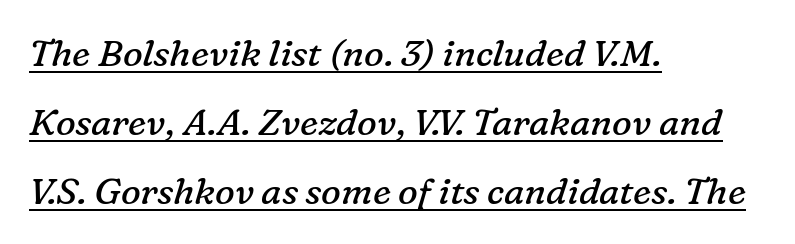
{"serif": "yes", "italic": "yes", "lean": "right", "slant_degrees": 16, "bold": "no", "weight": "regular", "width": "normal", "stroke_contrast": "low", "x_height": "medium", "monospaced": "no", "underline": "yes", "align": "left", "line_spacing_ratio": 1.87, "letter_spacing": "normal", "letter_spacing_em": 0.0, "glyph_px": 37}
